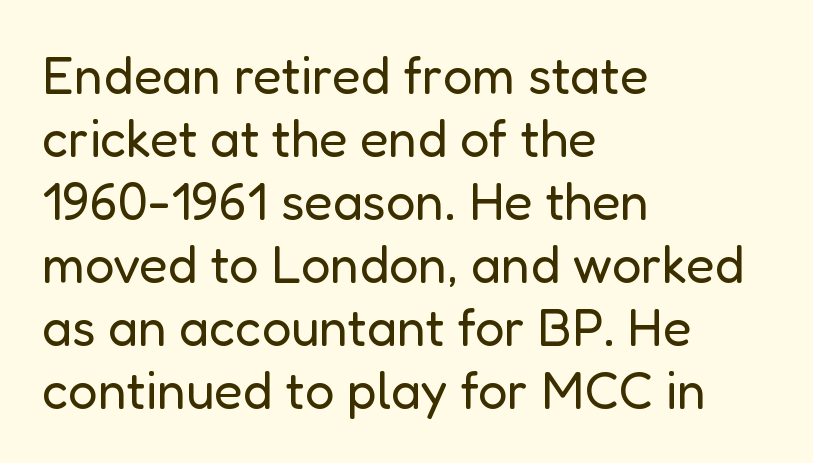
The string is rendered with underlining switched off. It's the straight-up-and-down kind of type. The letters advance in unequal steps, a hallmark of proportional type. Where is the straight margin? On the left. The passage shown is typeset with a sans-serif family. The tracking reads as untouched default to a designer's eye.
